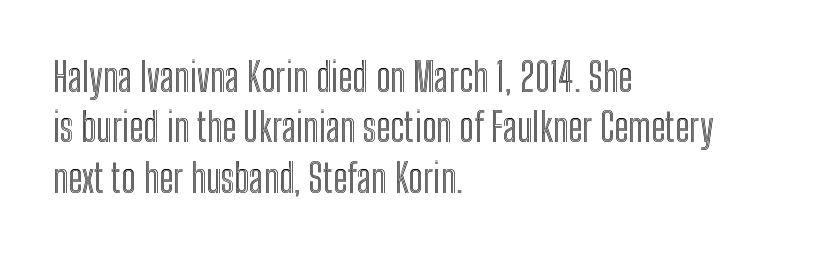
The image shows 39 px condensed type, upright; set left-aligned, normal line spacing (1.29x), normal letter spacing, not underlined; a medium x-height.
